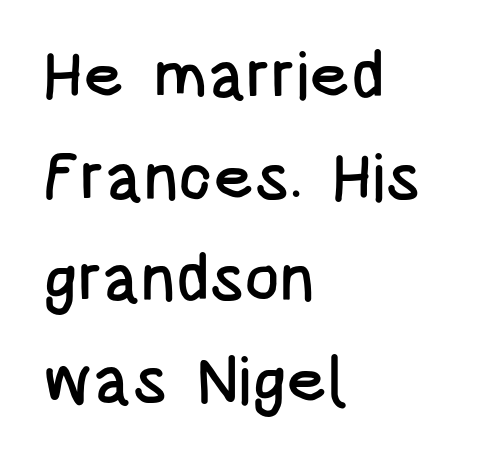
{"serif": "no", "italic": "no", "width": "condensed", "stroke_contrast": "low", "x_height": "large", "monospaced": "no", "underline": "no", "align": "left", "line_spacing": "normal", "line_spacing_ratio": 1.54, "letter_spacing": "normal", "letter_spacing_em": 0.0, "glyph_px": 66}
